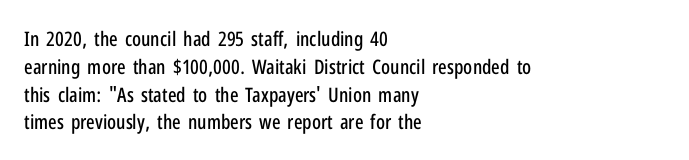
Q: Is the text italic (slanted)? A: No, it is upright.
Q: Is the text underlined? A: No.
Q: How is the paragraph aligned? A: Left-aligned.
Q: Is the spacing between letters normal or unusually wide? A: Normal.
Q: Is the spacing between lines tight, normal or loose? A: Normal.
